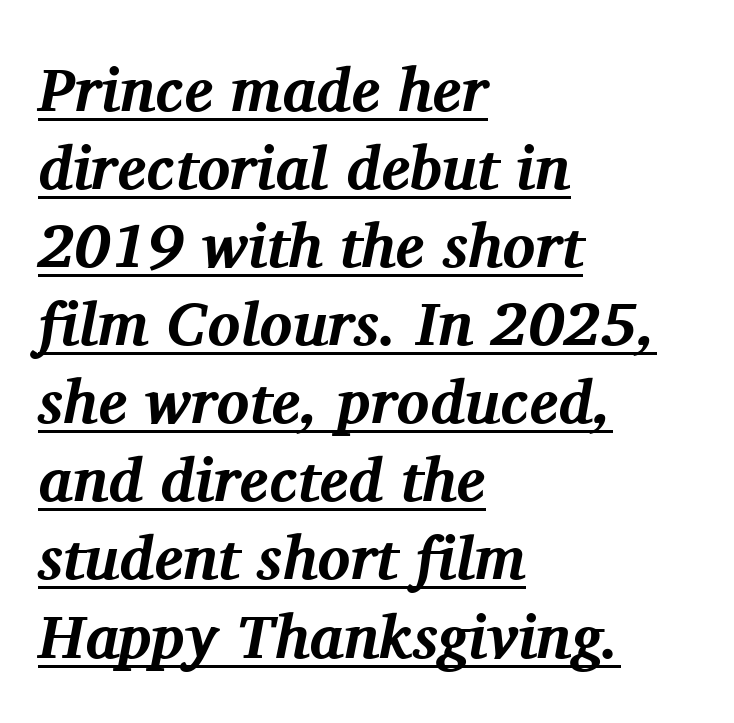
{"serif": "yes", "italic": "yes", "lean": "right", "slant_degrees": 11, "bold": "yes", "weight": "bold", "width": "normal", "stroke_contrast": "medium", "x_height": "medium", "monospaced": "no", "underline": "yes", "align": "left", "line_spacing": "normal", "line_spacing_ratio": 1.28, "letter_spacing": "normal", "letter_spacing_em": 0.0, "glyph_px": 61}
